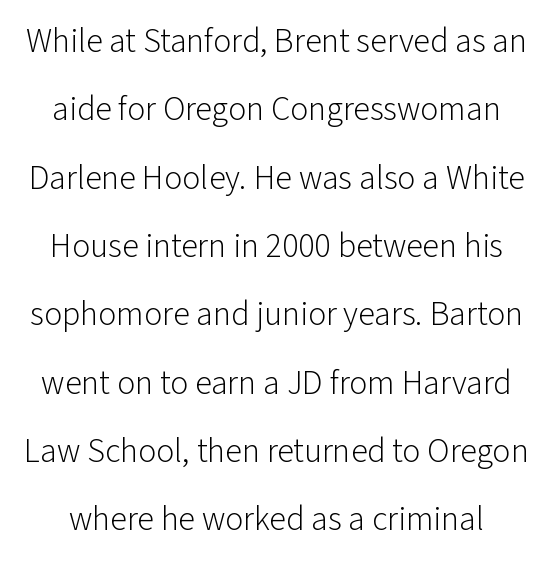
Note the varied advance widths — an 'i' is clearly narrower than an 'm'. Stems here are at most as thick as an everyday book face. Spacing between characters is what you'd get straight out of the box. The block of text is sparse from top to bottom, with ample space between rows. Upright lettering throughout. Check where the strokes stop: nothing finishes them off — pure sans.
